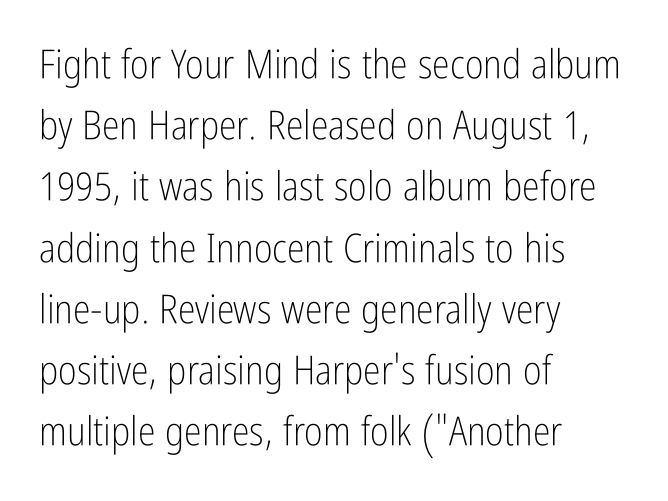
{"serif": "no", "italic": "no", "bold": "no", "weight": "light", "width": "condensed", "stroke_contrast": "low", "x_height": "medium", "monospaced": "no", "underline": "no", "align": "left", "line_spacing": "normal", "line_spacing_ratio": 1.53, "letter_spacing": "normal", "letter_spacing_em": 0.0, "glyph_px": 40}
